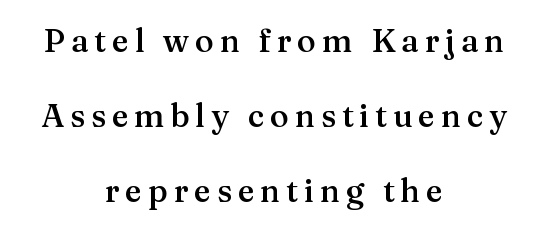
Looks like regular typesetting: each glyph gets only the width it needs. Set as a demibold, roughly 600 on the weight scale. The letters stand straight up with perfectly vertical stems. Compared with typical paragraphs, the rows here are farther apart. Bare-footed words on every line. A student would call this center alignment; a typographer would say set centered.
